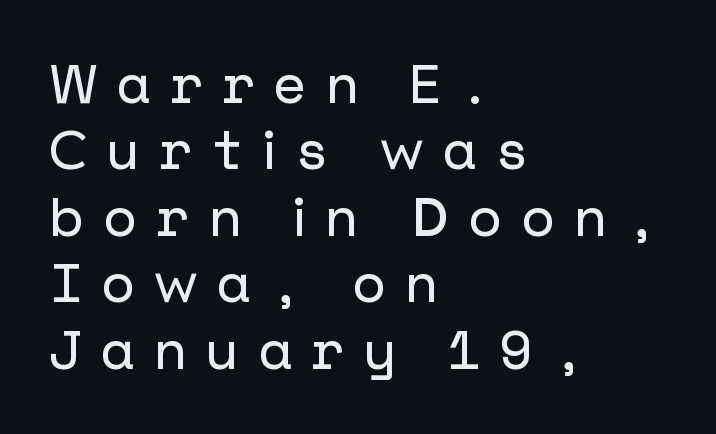
Q: Is the text italic (slanted)? A: No, it is upright.
Q: Is the typeface a serif or a sans-serif typeface? A: Sans-serif.
Q: Is the text underlined? A: No.
Q: How is the paragraph aligned? A: Left-aligned.
Q: Is the spacing between letters normal or unusually wide? A: Unusually wide.
Q: Width (condensed, normal, or wide)? A: Normal.
Q: Stroke contrast? A: Low.
Q: x-height? A: Medium.
